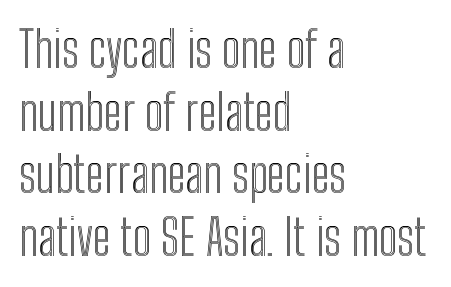
{"italic": "no", "width": "condensed", "x_height": "medium", "monospaced": "no", "underline": "no", "align": "left", "line_spacing": "normal", "line_spacing_ratio": 1.28, "letter_spacing": "normal", "letter_spacing_em": 0.0, "glyph_px": 49}
